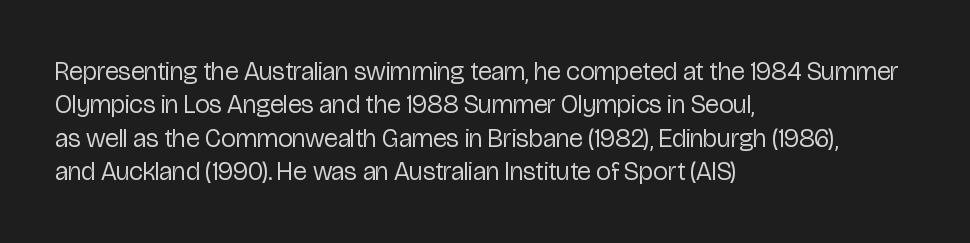
Q: Is the text bold? A: No.
Q: Is the text italic (slanted)? A: No, it is upright.
Q: Is the text underlined? A: No.
Q: How is the paragraph aligned? A: Left-aligned.
Q: Is the spacing between letters normal or unusually wide? A: Normal.
Q: Is the spacing between lines tight, normal or loose? A: Normal.
